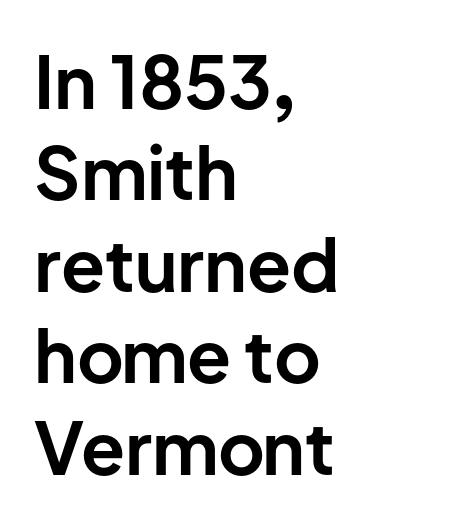
Q: Is the text bold? A: Yes.
Q: Is the text italic (slanted)? A: No, it is upright.
Q: Is the typeface a serif or a sans-serif typeface? A: Sans-serif.
Q: Is the text underlined? A: No.
Q: How is the paragraph aligned? A: Left-aligned.
Q: Is the spacing between letters normal or unusually wide? A: Normal.
Q: Is the spacing between lines tight, normal or loose? A: Normal.
Q: Width (condensed, normal, or wide)? A: Normal.
Q: Stroke contrast? A: Low.
Q: x-height? A: Medium.
Q: Monospaced? A: No.
